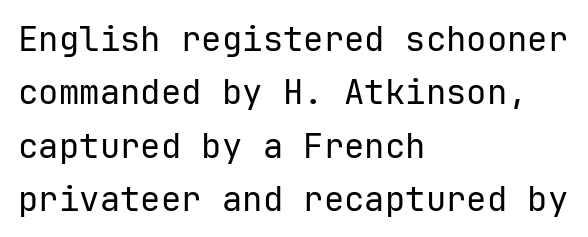
Q: Is the text bold? A: No.
Q: Is the text italic (slanted)? A: No, it is upright.
Q: Is the typeface a serif or a sans-serif typeface? A: Sans-serif.
Q: Is the text underlined? A: No.
Q: How is the paragraph aligned? A: Left-aligned.
Q: Is the spacing between letters normal or unusually wide? A: Normal.
Q: Is the spacing between lines tight, normal or loose? A: Normal.
Q: Width (condensed, normal, or wide)? A: Normal.
Q: Stroke contrast? A: Low.
Q: x-height? A: Medium.
